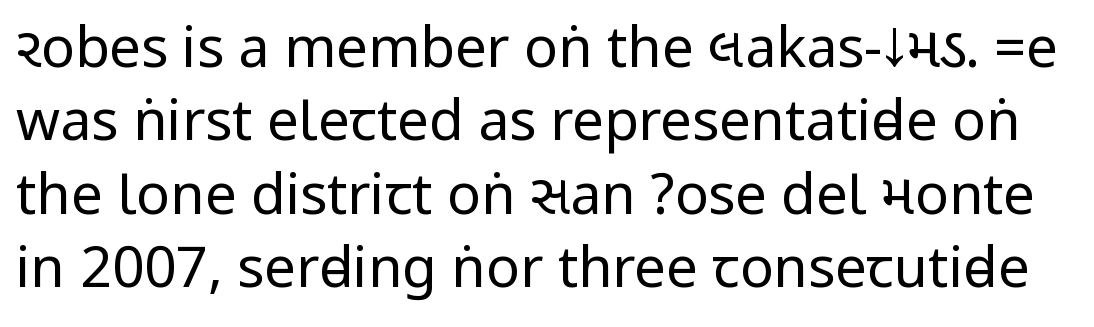
Typographically, this falls in the sans-serif category. Tracking value appears to be zero — textbook default spacing. This is not heavy type; no bold has been used. The axis of the letterforms is exactly vertical.
